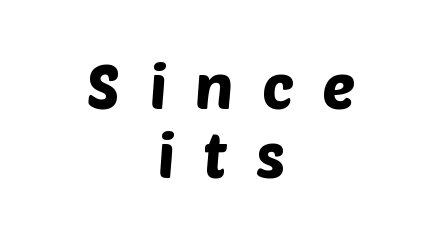
Q: Is the typeface a serif or a sans-serif typeface? A: Sans-serif.
Q: Is the text underlined? A: No.
Q: How is the paragraph aligned? A: Centered.
Q: Is the spacing between letters normal or unusually wide? A: Unusually wide.
Q: Is the spacing between lines tight, normal or loose? A: Tight.
Q: Width (condensed, normal, or wide)? A: Normal.
Q: Stroke contrast? A: Low.
Q: x-height? A: Large.
Q: Monospaced? A: No.
